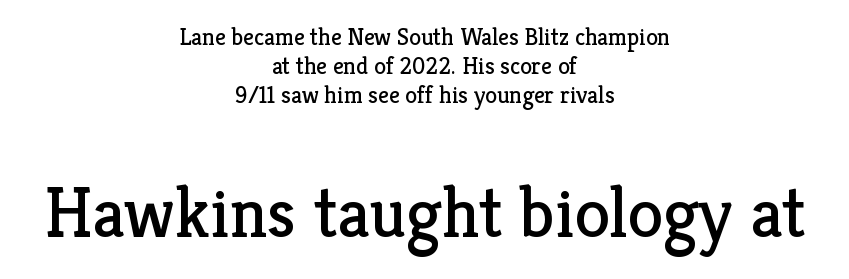
{"serif": "yes", "italic": "no", "bold": "no", "weight": "regular", "width": "normal", "stroke_contrast": "low", "x_height": "medium", "monospaced": "no", "underline": "no", "align": "center", "line_spacing_ratio": 1.21, "letter_spacing": "normal", "letter_spacing_em": 0.0, "larger_block": "second", "size_ratio": 3.0, "glyph_px": 72}
